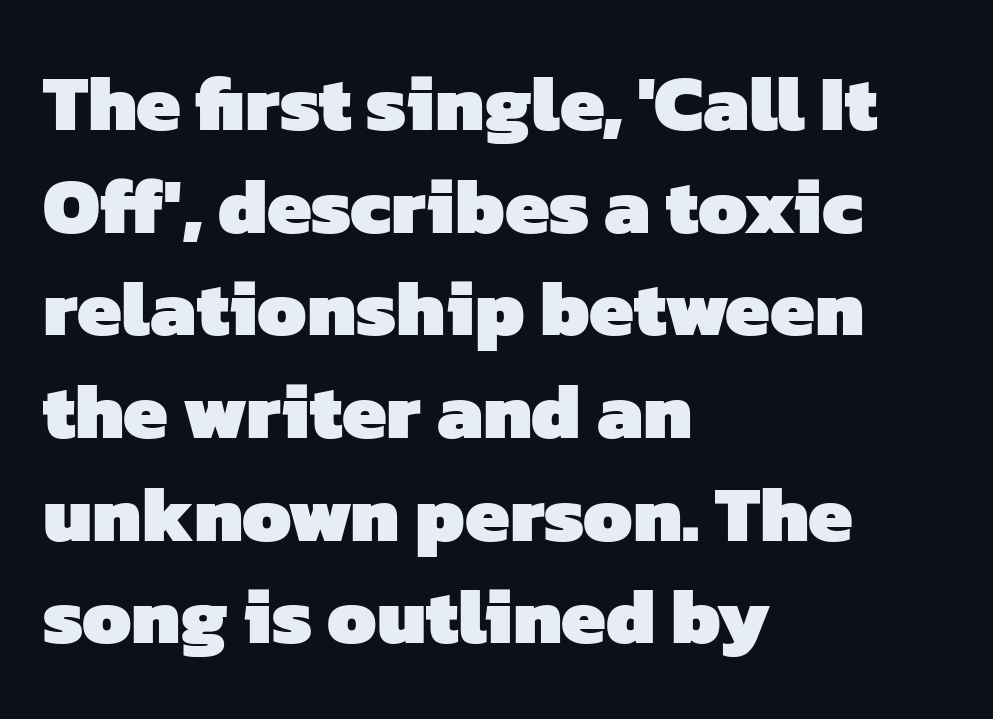
The characters look thick and weighty, a clear bold. Line spacing here is normal. The passage shown is typed in a proportional face where columns would drift. A classic flush-left, rag-right setting is used for this passage. Tracking here is standard; glyphs follow each other at the usual distance. Only glyphs here, with clear space below each row.
